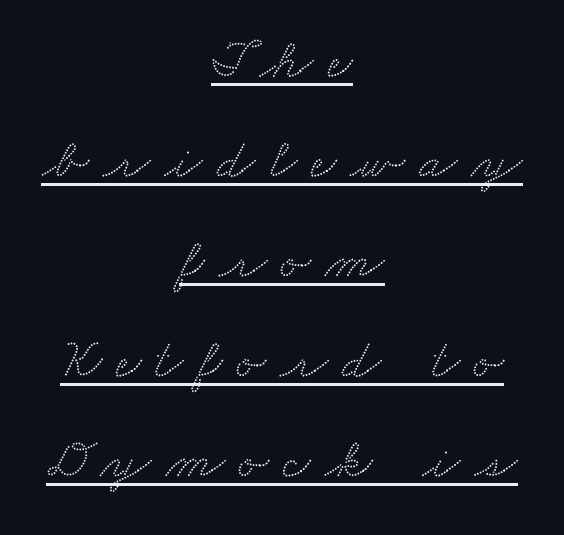
Q: Is the typeface a serif or a sans-serif typeface? A: Serif.
Q: Is the text underlined? A: Yes.
Q: How is the paragraph aligned? A: Centered.
Q: Is the spacing between letters normal or unusually wide? A: Unusually wide.
Q: Width (condensed, normal, or wide)? A: Wide.
Q: Stroke contrast? A: Medium.
Q: x-height? A: Small.
Q: Monospaced? A: No.
